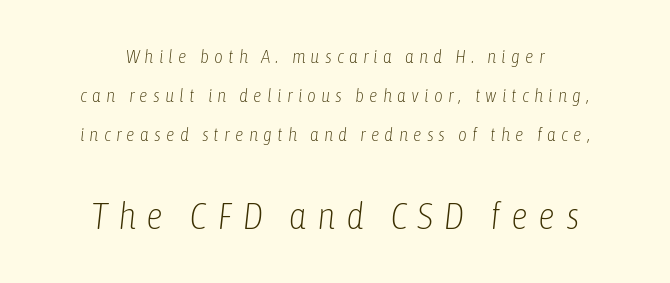
The text block is weighted toward neither margin, spreading evenly from the middle. Which of the two is more prominent by size? The second, at the bottom. The characters are drawn with everyday or finer stroke widths. When letters slant like this, we call the style italic.
